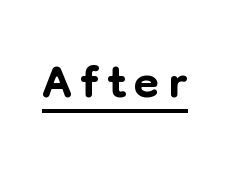
Q: Is the text italic (slanted)? A: No, it is upright.
Q: Is the typeface a serif or a sans-serif typeface? A: Sans-serif.
Q: Is the text underlined? A: Yes.
Q: Width (condensed, normal, or wide)? A: Normal.
Q: Stroke contrast? A: Low.
Q: x-height? A: Medium.
Q: Monospaced? A: No.
